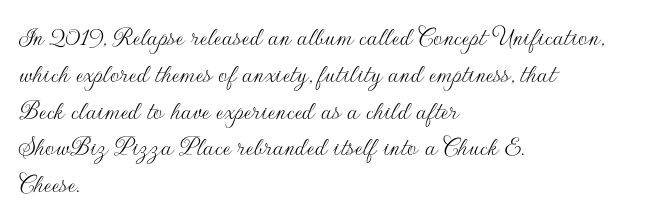
This sample uses a sans-serif face. The face used here is proportionally spaced, like ordinary book or web type. Baseline-to-baseline distance is the conventional proportion of letter height. The font is comparable to plain body text, perhaps lighter. Tracking value appears to be zero — textbook default spacing.
